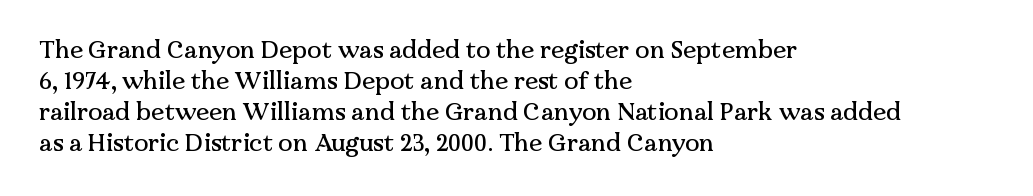
{"italic": "no", "underline": "no", "align": "left", "line_spacing": "normal", "line_spacing_ratio": 1.29, "letter_spacing": "normal", "letter_spacing_em": 0.0, "glyph_px": 24}
